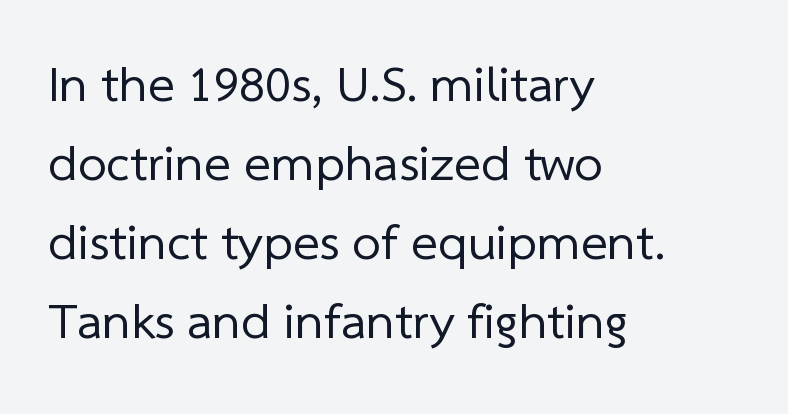
Q: Is the text bold? A: No.
Q: Is the typeface a serif or a sans-serif typeface? A: Sans-serif.
Q: Is the text underlined? A: No.
Q: How is the paragraph aligned? A: Left-aligned.
Q: Is the spacing between letters normal or unusually wide? A: Normal.
Q: Is the spacing between lines tight, normal or loose? A: Normal.
Q: Width (condensed, normal, or wide)? A: Normal.
Q: Stroke contrast? A: Low.
Q: x-height? A: Medium.
Q: Monospaced? A: No.
